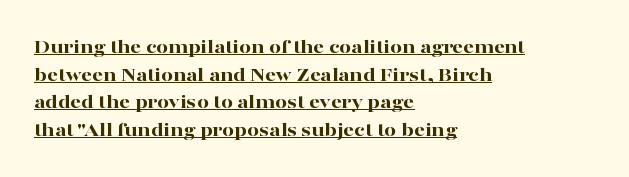
The image shows 21 px bold type, upright; set left-aligned, normal line spacing (1.31x), normal letter spacing, underlined.
